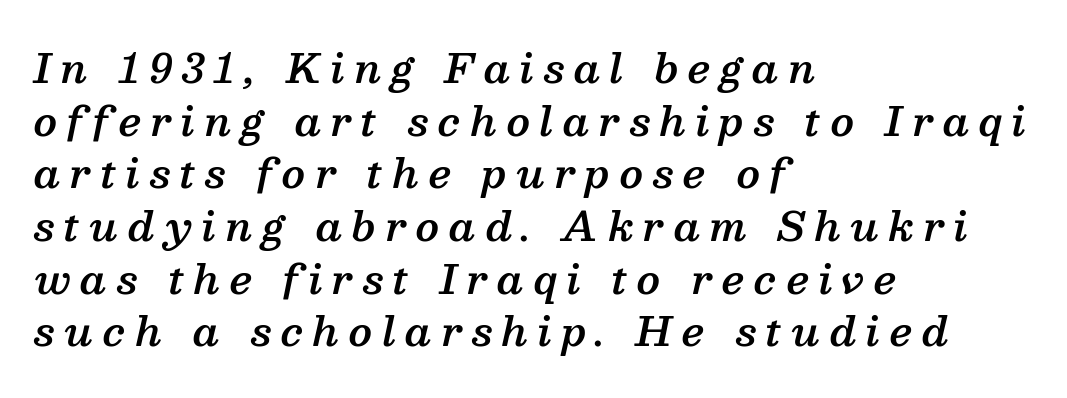
The image shows 39 px semibold serif type, italic (leaning right); set left-aligned, normal line spacing (1.35x), unusually wide letter spacing (+0.25 em), not underlined; medium stroke contrast and a medium x-height.
